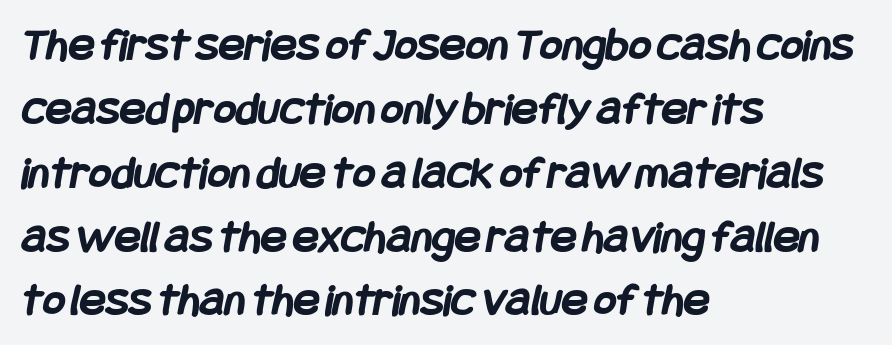
The image shows 48 px semibold, condensed sans-serif type; set left-aligned, normal line spacing (1.33x), normal letter spacing, not underlined; low stroke contrast and a large x-height.
